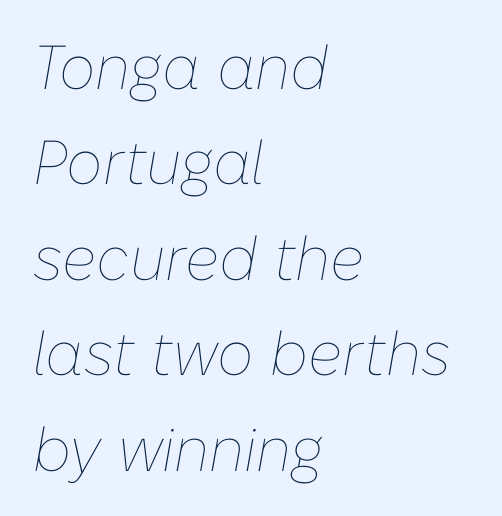
Varying glyph widths throughout — classic text-font behaviour. No word sits above an underline. The text carries the slant typical of an italic or oblique font. Left-aligned paragraph, ragged on the right.
